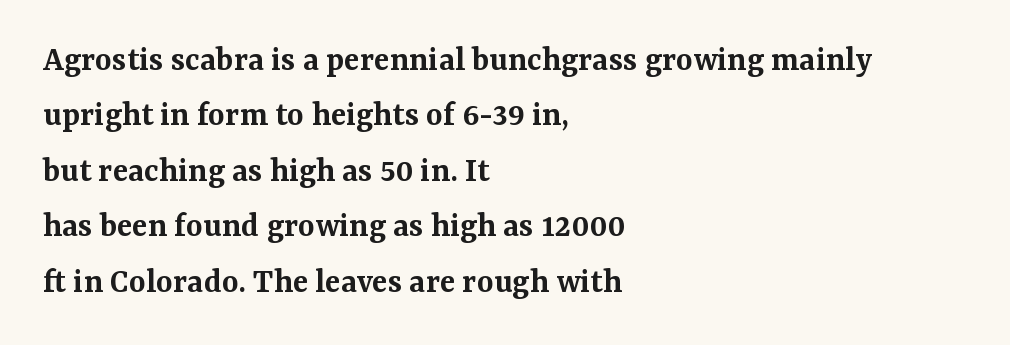
These lines are rendered in a variable-pitch font. This sample uses plain, unmodified letter spacing. As a designer I'd log this as weight 600, semibold. Old-style or modern, the face here clearly has serifs. These lines sit exactly where default settings would place them. Tall strokes in this sample are plumb rather than angled.
